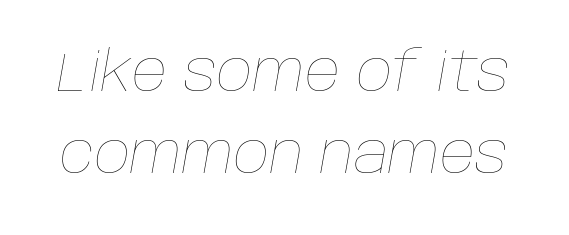
{"italic": "yes", "lean": "right", "slant_degrees": 10, "bold": "no", "weight": "thin", "width": "normal", "stroke_contrast": "low", "x_height": "large", "monospaced": "no", "underline": "no", "line_spacing": "normal", "line_spacing_ratio": 1.5, "letter_spacing": "normal", "letter_spacing_em": 0.0, "glyph_px": 55}
